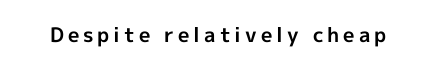
The image shows 20 px bold type, upright; set unusually wide letter spacing (+0.2 em), not underlined.
